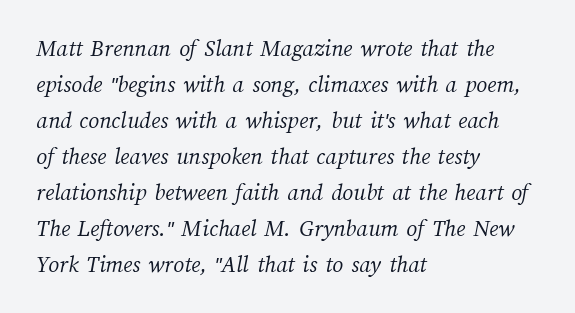
The image shows 24 px text type; set left-aligned, normal line spacing (1.5x), normal letter spacing, not underlined.
